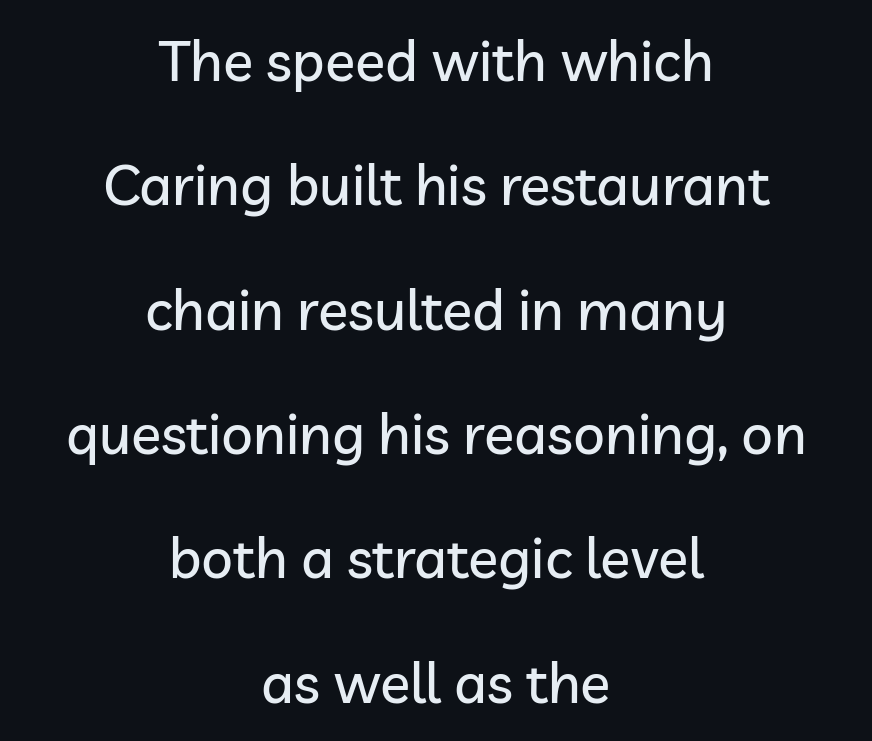
Q: Is the text italic (slanted)? A: No, it is upright.
Q: Is the typeface a serif or a sans-serif typeface? A: Sans-serif.
Q: Is the text underlined? A: No.
Q: How is the paragraph aligned? A: Centered.
Q: Is the spacing between letters normal or unusually wide? A: Normal.
Q: Is the spacing between lines tight, normal or loose? A: Loose.
Q: Width (condensed, normal, or wide)? A: Normal.
Q: Stroke contrast? A: Low.
Q: x-height? A: Medium.
Q: Monospaced? A: No.
